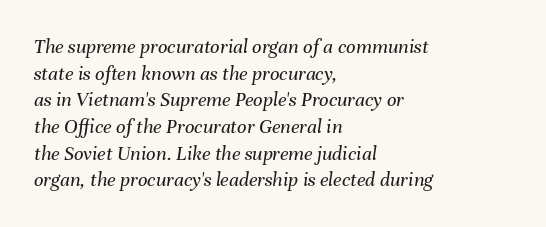
The image shows 21 px text type, italic (leaning right); set left-aligned, normal line spacing (1.27x), normal letter spacing, not underlined.
